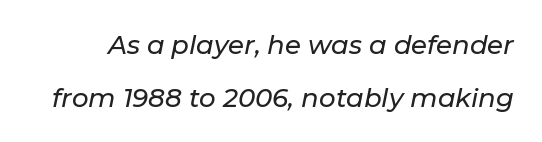
{"italic": "yes", "lean": "right", "slant_degrees": 11, "underline": "no", "line_spacing": "loose", "line_spacing_ratio": 2.03, "letter_spacing": "normal", "letter_spacing_em": 0.0, "glyph_px": 26}
